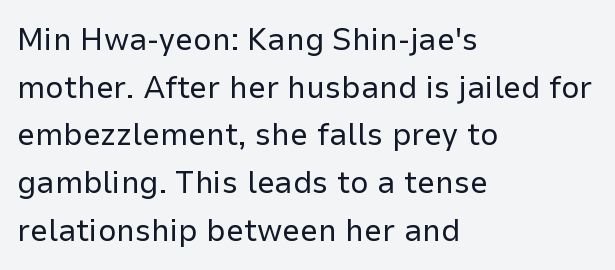
The image shows 32 px regular-weight sans-serif type, upright; set left-aligned, normal line spacing (1.49x), normal letter spacing, not underlined; low stroke contrast and a medium x-height.
